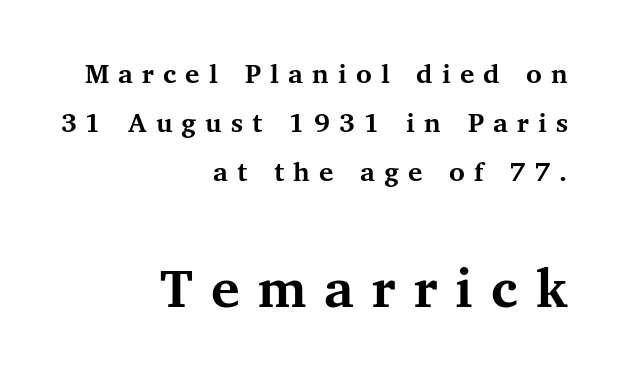
The image shows 60 px semibold serif type, upright; set right-aligned, normal line spacing (1.64x), unusually wide letter spacing (+0.3 em), not underlined; the second (bottom) block is 2.0x larger; medium stroke contrast and a medium x-height.
